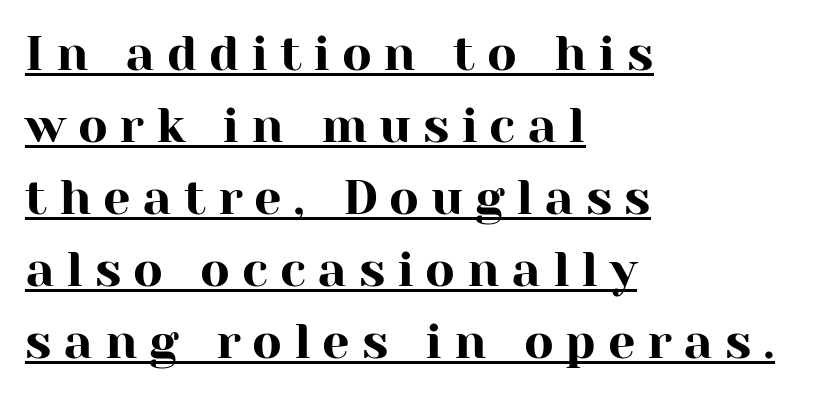
{"serif": "yes", "italic": "no", "width": "normal", "stroke_contrast": "high", "x_height": "medium", "monospaced": "no", "underline": "yes", "align": "left", "line_spacing": "normal", "line_spacing_ratio": 1.47, "letter_spacing": "wide", "letter_spacing_em": 0.24, "glyph_px": 49}
